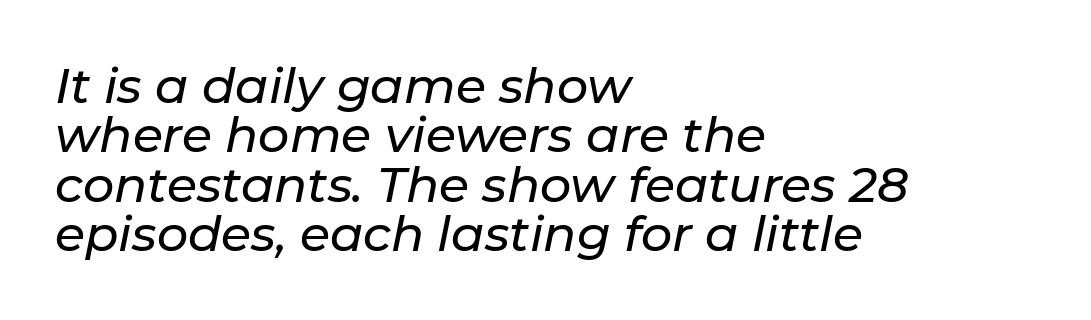
Character widths vary here, with narrow letters taking less room than wide ones. Beneath every word, the page is bare. Glyph-to-glyph distance matches everyday printed text. These lines stack with their left ends in a neat column. There's an unmistakable incline to the writing here.
